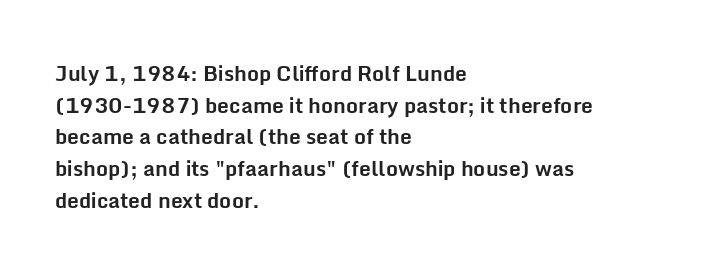
The image shows 21 px bold type, upright; set left-aligned, normal line spacing (1.51x), normal letter spacing, not underlined.
